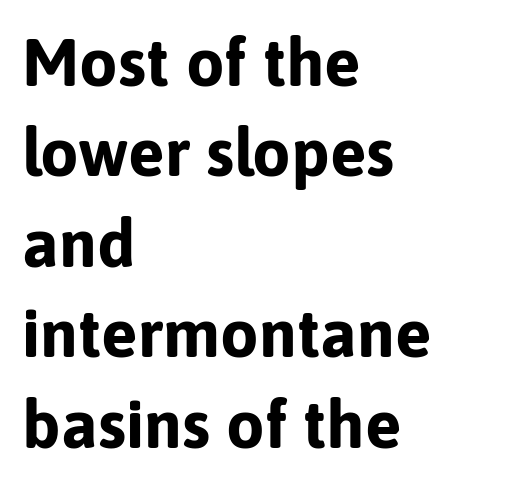
The image shows 68 px bold sans-serif type, upright; set left-aligned, normal line spacing (1.33x), normal letter spacing, not underlined; low stroke contrast and a medium x-height.
